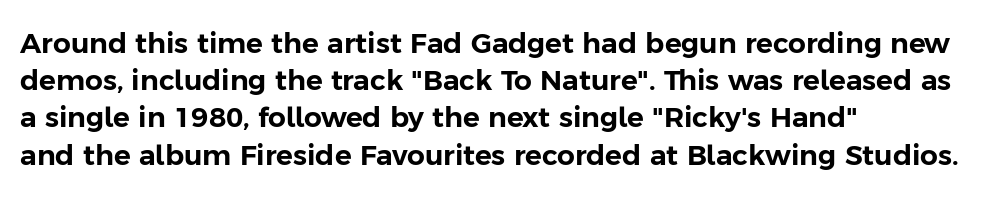
Q: Is the text italic (slanted)? A: No, it is upright.
Q: Is the typeface a serif or a sans-serif typeface? A: Sans-serif.
Q: Is the text underlined? A: No.
Q: How is the paragraph aligned? A: Left-aligned.
Q: Is the spacing between letters normal or unusually wide? A: Normal.
Q: Is the spacing between lines tight, normal or loose? A: Normal.
Q: Width (condensed, normal, or wide)? A: Normal.
Q: Stroke contrast? A: Low.
Q: x-height? A: Medium.
Q: Monospaced? A: No.
